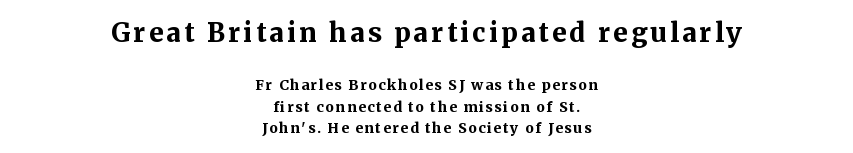
Nope, not italic — everything's standing straight. A student would notice the top passage is typeset larger than what follows. This is heavy type, rendered in bold. Reading down the block, each line starts at a different indent, mirrored at its end.
